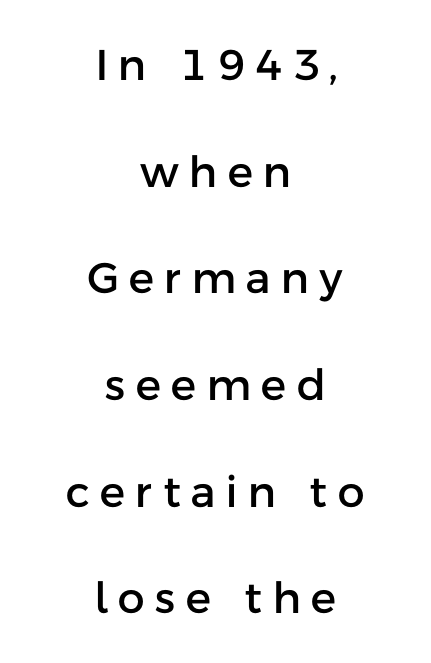
Q: Is the text italic (slanted)? A: No, it is upright.
Q: Is the typeface a serif or a sans-serif typeface? A: Sans-serif.
Q: Is the text underlined? A: No.
Q: How is the paragraph aligned? A: Centered.
Q: Is the spacing between letters normal or unusually wide? A: Unusually wide.
Q: Is the spacing between lines tight, normal or loose? A: Loose.
Q: Width (condensed, normal, or wide)? A: Normal.
Q: Stroke contrast? A: Low.
Q: x-height? A: Medium.
Q: Monospaced? A: No.
